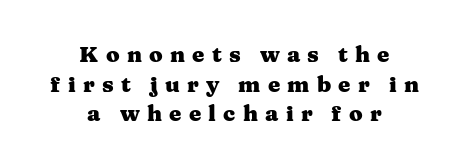
The image shows 22 px bold type, upright; set centered, normal line spacing (1.35x), unusually wide letter spacing (+0.33 em), not underlined.
